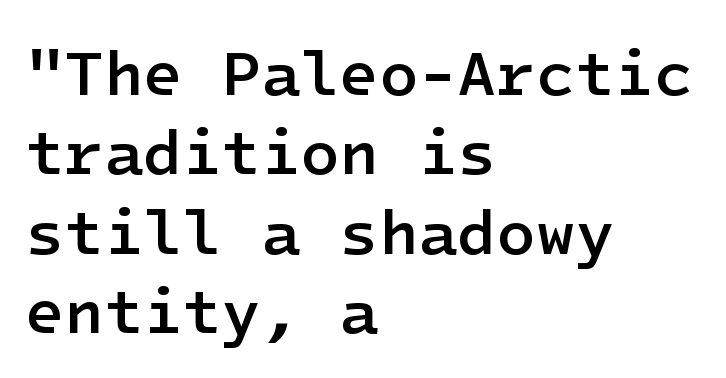
{"serif": "no", "italic": "no", "bold": "semi", "weight": "semibold", "width": "normal", "stroke_contrast": "low", "x_height": "medium", "underline": "no", "align": "left", "line_spacing_ratio": 1.24, "letter_spacing": "normal", "letter_spacing_em": 0.0, "glyph_px": 64}
